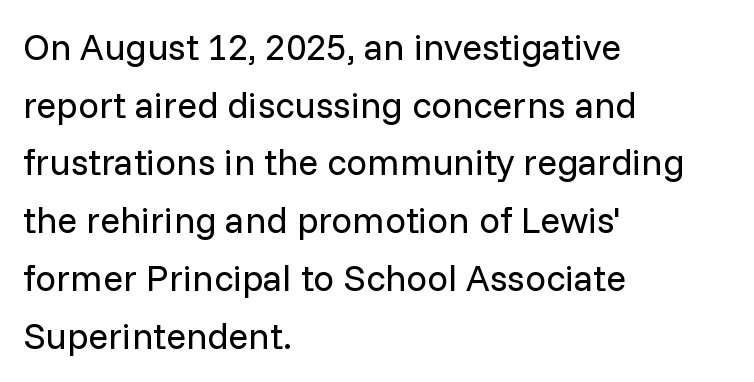
The lettering stays uniformly vertical, giving the passage a roman look. Weight class: somewhere from thin through regular. Examine the stroke ends and you'll find no serifs. Think of a printed novel: that variable character pitch is what you see here. Rows of type keep a routine distance in the vertical direction. Leftover space on each line is placed entirely after the last word.
